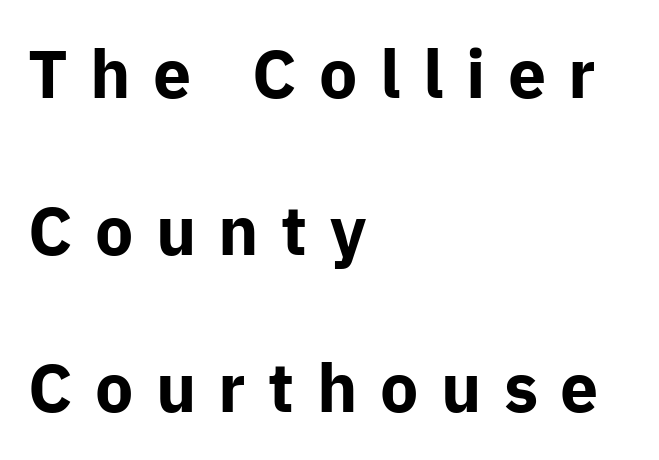
Q: Is the text bold? A: Yes.
Q: Is the text italic (slanted)? A: No, it is upright.
Q: Is the typeface a serif or a sans-serif typeface? A: Sans-serif.
Q: Is the text underlined? A: No.
Q: How is the paragraph aligned? A: Left-aligned.
Q: Is the spacing between letters normal or unusually wide? A: Unusually wide.
Q: Is the spacing between lines tight, normal or loose? A: Loose.
Q: Width (condensed, normal, or wide)? A: Normal.
Q: Stroke contrast? A: Low.
Q: x-height? A: Medium.
Q: Monospaced? A: No.
